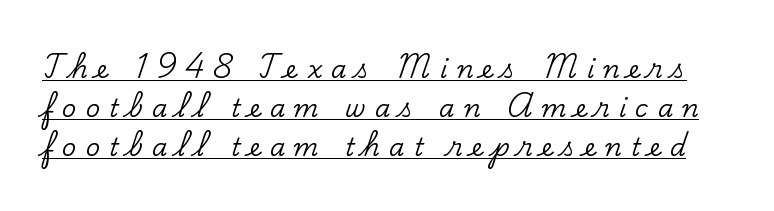
{"underline": "yes", "line_spacing": "normal", "line_spacing_ratio": 1.56, "letter_spacing": "wide", "letter_spacing_em": 0.36, "glyph_px": 25}
